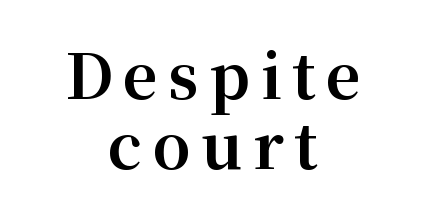
{"serif": "yes", "italic": "no", "bold": "yes", "weight": "bold", "width": "normal", "stroke_contrast": "medium", "x_height": "medium", "monospaced": "no", "underline": "no", "align": "center", "line_spacing": "tight", "line_spacing_ratio": 1.14, "glyph_px": 61}
